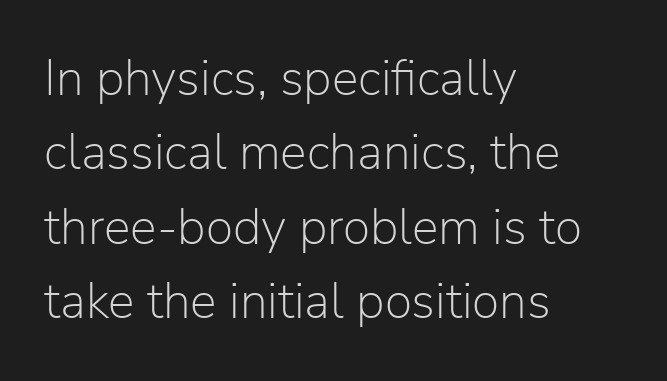
Q: Is the text bold? A: No.
Q: Is the text italic (slanted)? A: No, it is upright.
Q: Is the typeface a serif or a sans-serif typeface? A: Sans-serif.
Q: Is the text underlined? A: No.
Q: How is the paragraph aligned? A: Left-aligned.
Q: Is the spacing between letters normal or unusually wide? A: Normal.
Q: Is the spacing between lines tight, normal or loose? A: Normal.
Q: Width (condensed, normal, or wide)? A: Normal.
Q: Stroke contrast? A: Low.
Q: x-height? A: Medium.
Q: Monospaced? A: No.
